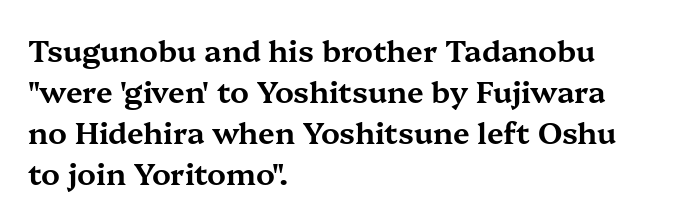
{"serif": "yes", "italic": "no", "width": "wide", "stroke_contrast": "medium", "x_height": "medium", "monospaced": "no", "underline": "no", "align": "left", "line_spacing": "normal", "line_spacing_ratio": 1.37, "letter_spacing": "normal", "letter_spacing_em": 0.0, "glyph_px": 30}
